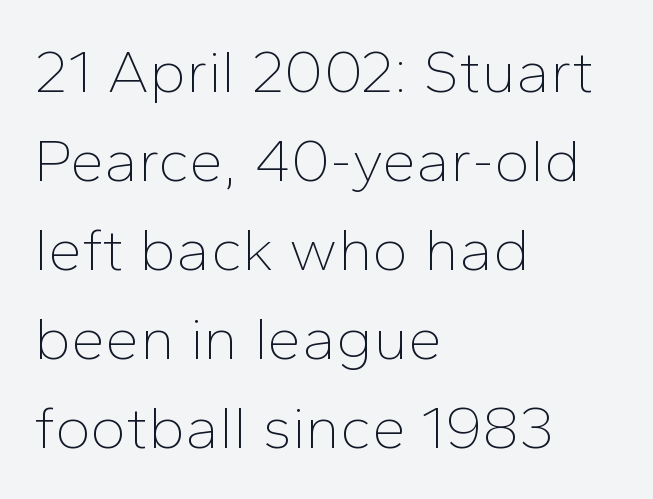
Style check: upright. Short and long lines alike share a common starting point at left. No heavy texture on the line: the type isn't bold. Vertical spacing — default. The words here are not underlined.
